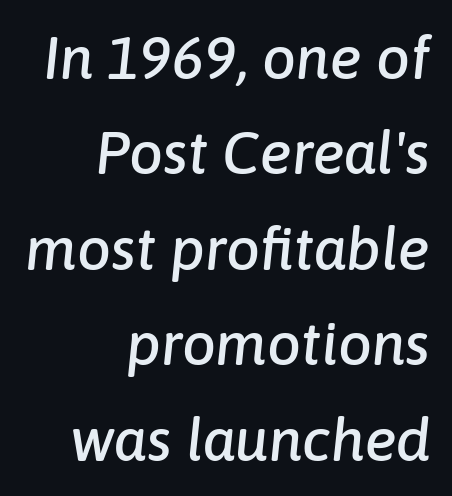
The passage is arranged like a letterhead date or caption credit — flush right. The letters sit at their default tracking, neither squeezed nor spread. Has an underline been added? It has not. These lines were composed using italics. This sample has the flowing, uneven cadence of proportional lettering. The block of text has a typical density, with ordinary space between rows.
